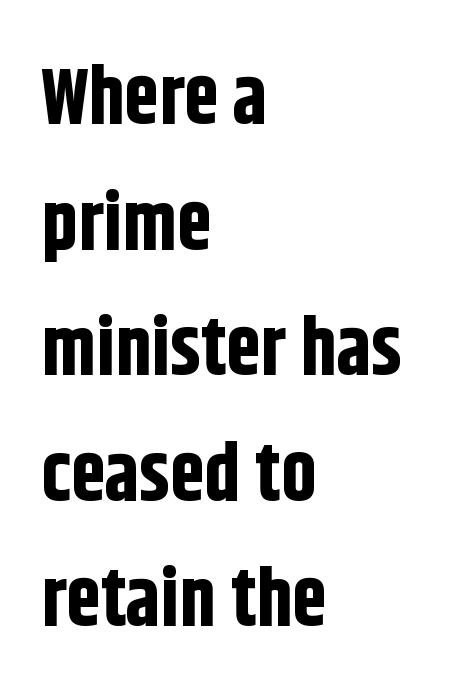
The image shows 79 px bold, condensed sans-serif type, upright; set left-aligned, normal line spacing (1.59x), normal letter spacing, not underlined; low stroke contrast and a large x-height.
